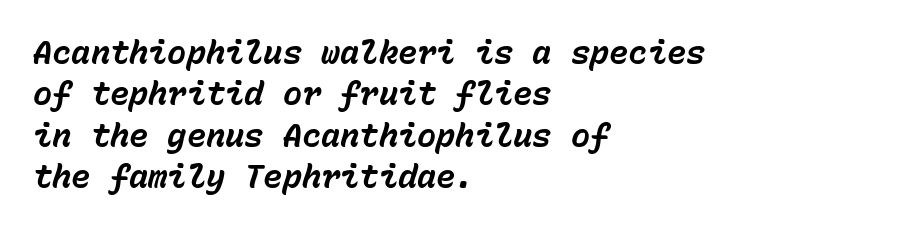
The image shows 32 px bold type, italic (leaning right), monospaced; set left-aligned, normal line spacing (1.29x), normal letter spacing, not underlined; low stroke contrast and a medium x-height.
